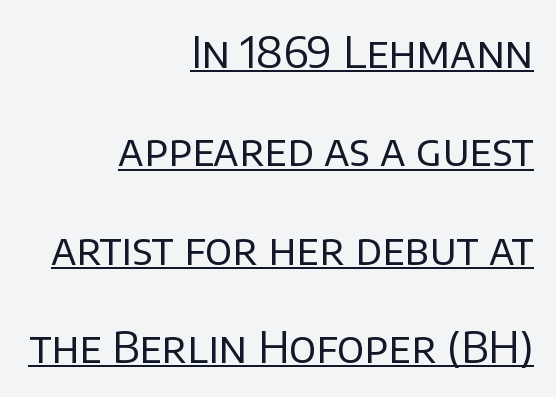
A sans-serif font was chosen for this passage. In designer terms, the underline attribute is active on this setting. Is this a heavy cut? Hardly; it is regular or lighter. Between one letter and the next there's only the usual sliver of space. The rendering uses natural spacing where letterforms have individual widths. This sample trades compactness for vertical openness between lines.
